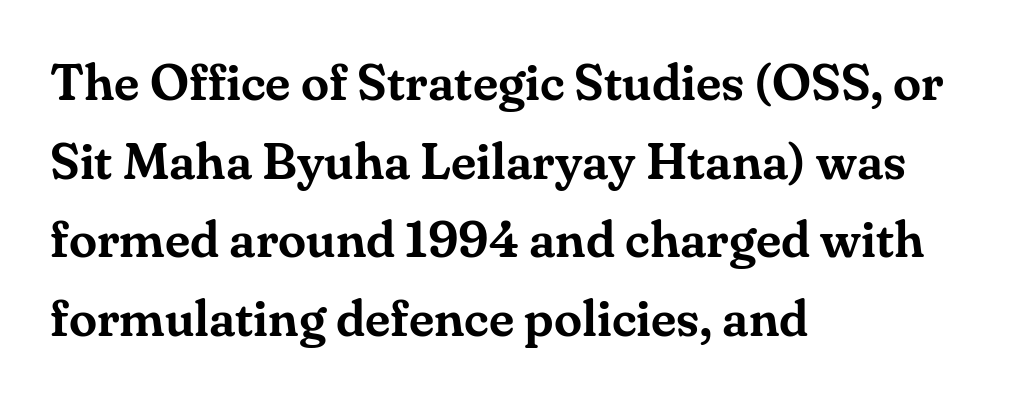
The image shows 51 px serif type, upright; set left-aligned, normal line spacing (1.54x), normal letter spacing, not underlined; medium stroke contrast and a small x-height.
